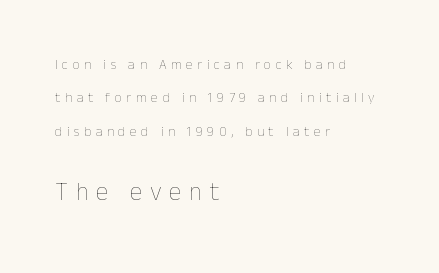
The image shows 25 px text type, upright; set left-aligned, loose line spacing (2.38x), unusually wide letter spacing (+0.32 em), not underlined; the second (bottom) block is 1.79x larger.
